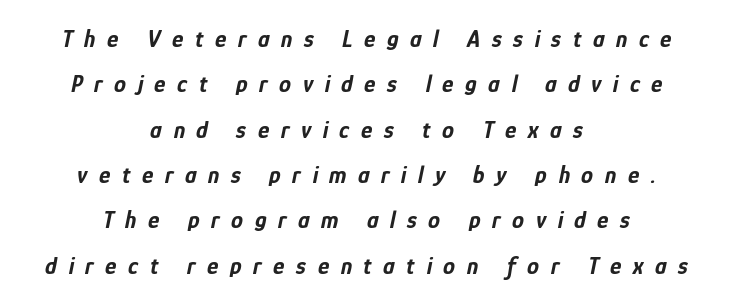
{"italic": "yes", "lean": "right", "slant_degrees": 12, "bold": "yes", "underline": "no", "align": "center", "line_spacing_ratio": 1.89, "letter_spacing": "wide", "letter_spacing_em": 0.48, "glyph_px": 24}
